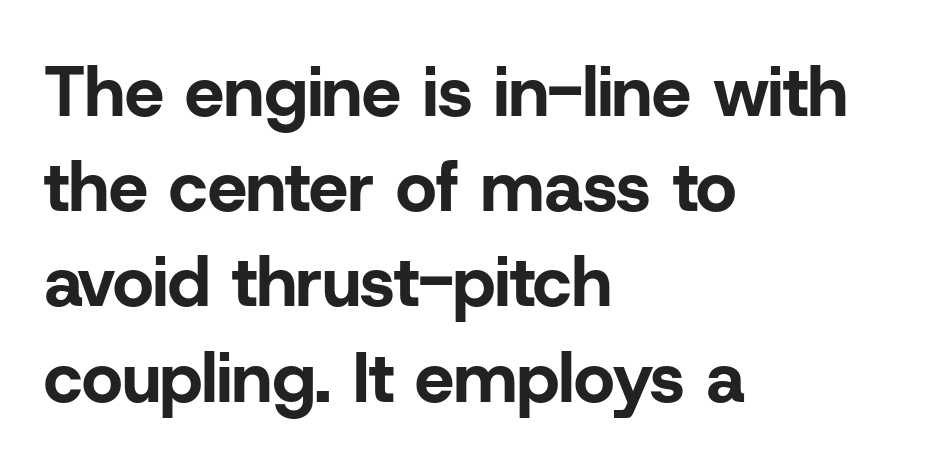
Is this a fixed-width face? No — the glyphs have proportional, varying widths. I'd call this a sans setting — the letters go barefoot. Quick note: underline off. Style check: upright. Summary of vertical rhythm: regular, with standard interline spacing.
